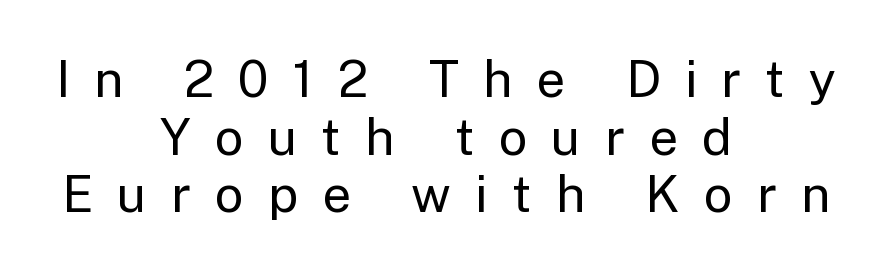
The image shows 51 px regular-weight sans-serif type, upright; set centered, tight line spacing (1.13x), unusually wide letter spacing (+0.47 em), not underlined; low stroke contrast and a medium x-height.
